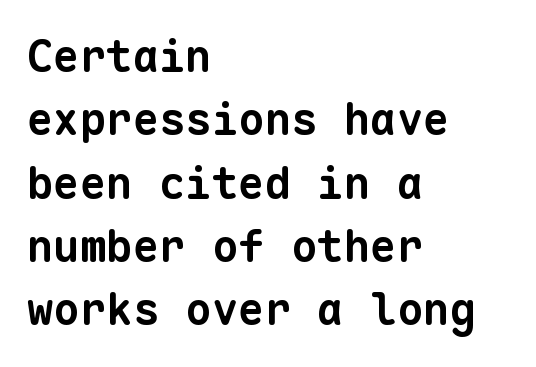
Q: Is the text bold? A: Yes.
Q: Is the typeface a serif or a sans-serif typeface? A: Sans-serif.
Q: Is the text underlined? A: No.
Q: How is the paragraph aligned? A: Left-aligned.
Q: Is the spacing between letters normal or unusually wide? A: Normal.
Q: Is the spacing between lines tight, normal or loose? A: Normal.
Q: Width (condensed, normal, or wide)? A: Normal.
Q: Stroke contrast? A: Low.
Q: x-height? A: Medium.
Q: Monospaced? A: Yes.
